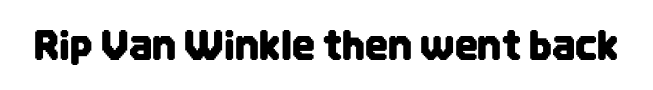
Decoration check: the copy has no underline. The face used here is a sans, in the tradition of grotesques and geometrics. This is roman type, the default non-slanted kind. Character widths vary here, with narrow letters taking less room than wide ones. Observe the ordinary spacing: letters are neighbours, not strangers.
